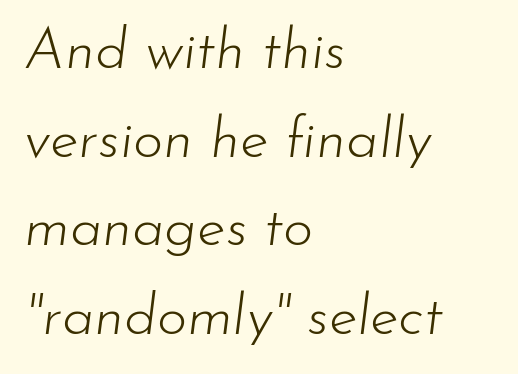
Q: Is the text bold? A: No.
Q: Is the text italic (slanted)? A: Yes, it leans right by about 7 degrees.
Q: Is the text underlined? A: No.
Q: How is the paragraph aligned? A: Left-aligned.
Q: Is the spacing between letters normal or unusually wide? A: Normal.
Q: Is the spacing between lines tight, normal or loose? A: Normal.
Q: Width (condensed, normal, or wide)? A: Normal.
Q: Stroke contrast? A: Low.
Q: x-height? A: Small.
Q: Monospaced? A: No.
